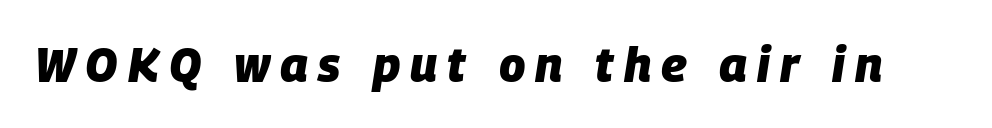
Think of a printed novel: that variable character pitch is what you see here. As a designer I'd log this as weight 700, bold. Lines of text with bare space underneath. The rendering applies a slant to the glyphs. The horizontal fit of the characters is loose and conspicuously gappy.
